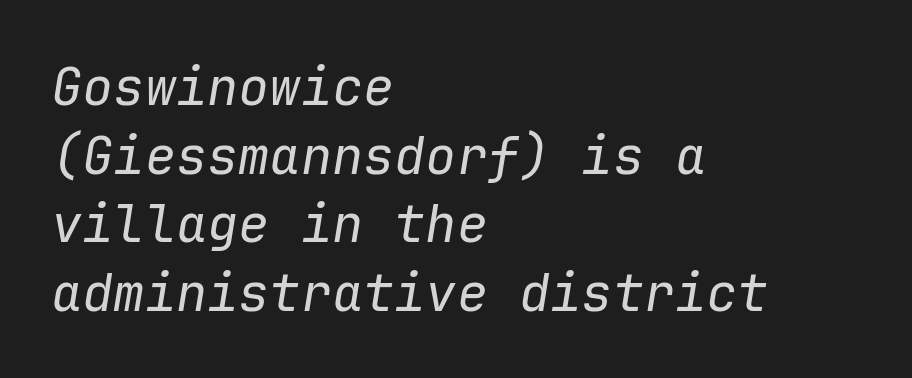
A quiet, ordinary-to-light weight characterises the typeface. These lines keep a tight, regular rhythm from letter to letter. Check the space under the baseline: it is left empty. Designer's note — italics engaged. Each letter, wide or thin by design, is forced into the same width here.
